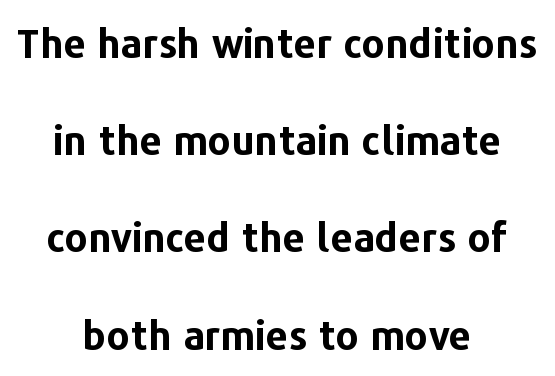
Q: Is the text bold? A: Yes.
Q: Is the text italic (slanted)? A: No, it is upright.
Q: Is the typeface a serif or a sans-serif typeface? A: Sans-serif.
Q: Is the text underlined? A: No.
Q: How is the paragraph aligned? A: Centered.
Q: Is the spacing between letters normal or unusually wide? A: Normal.
Q: Is the spacing between lines tight, normal or loose? A: Loose.
Q: Width (condensed, normal, or wide)? A: Normal.
Q: Stroke contrast? A: Low.
Q: x-height? A: Medium.
Q: Monospaced? A: No.
